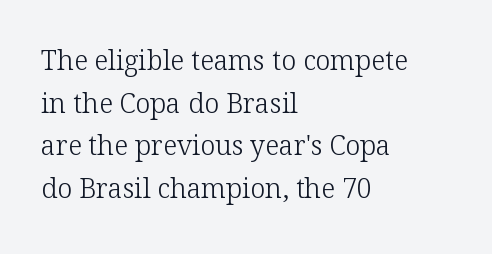
Q: Is the text bold? A: No.
Q: Is the text italic (slanted)? A: No, it is upright.
Q: Is the text underlined? A: No.
Q: How is the paragraph aligned? A: Left-aligned.
Q: Is the spacing between letters normal or unusually wide? A: Normal.
Q: Is the spacing between lines tight, normal or loose? A: Normal.
